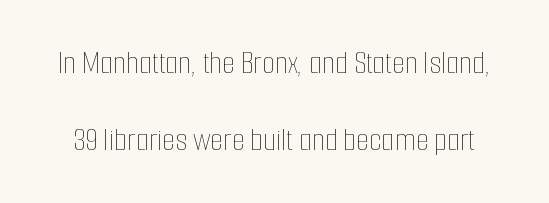
These lines are rendered in a variable-pitch font. Every stem runs plumb, perpendicular to the baseline. Tracking value appears to be zero — textbook default spacing. The string is rendered with underlining switched off.
